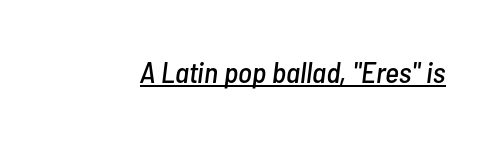
The image shows 30 px condensed type, italic (leaning right); set normal letter spacing, underlined; low stroke contrast and a medium x-height.
